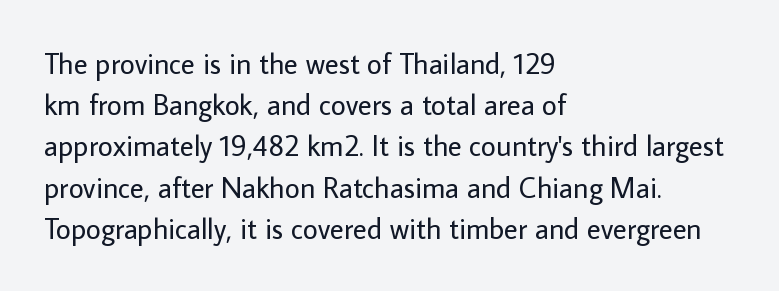
{"serif": "no", "italic": "no", "bold": "no", "weight": "regular", "width": "normal", "stroke_contrast": "low", "x_height": "medium", "monospaced": "no", "underline": "no", "align": "left", "line_spacing": "normal", "line_spacing_ratio": 1.42, "letter_spacing": "normal", "letter_spacing_em": 0.0, "glyph_px": 29}
